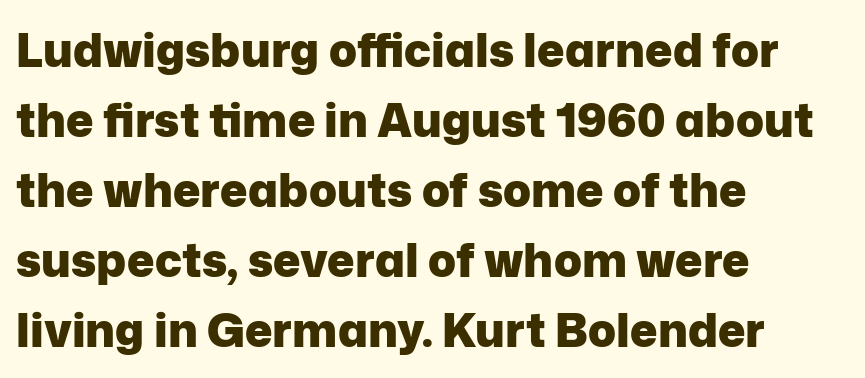
The image shows 46 px heavy sans-serif type, upright; set left-aligned, normal line spacing (1.52x), normal letter spacing, not underlined; low stroke contrast and a medium x-height.
